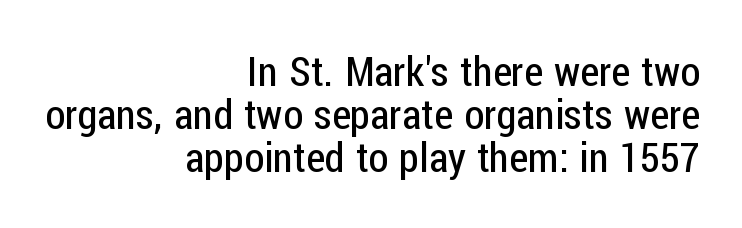
Q: Is the text bold? A: No.
Q: Is the text italic (slanted)? A: No, it is upright.
Q: Is the typeface a serif or a sans-serif typeface? A: Sans-serif.
Q: Is the text underlined? A: No.
Q: How is the paragraph aligned? A: Right-aligned.
Q: Is the spacing between letters normal or unusually wide? A: Normal.
Q: Is the spacing between lines tight, normal or loose? A: Tight.
Q: Width (condensed, normal, or wide)? A: Condensed.
Q: Stroke contrast? A: Low.
Q: x-height? A: Medium.
Q: Monospaced? A: No.
